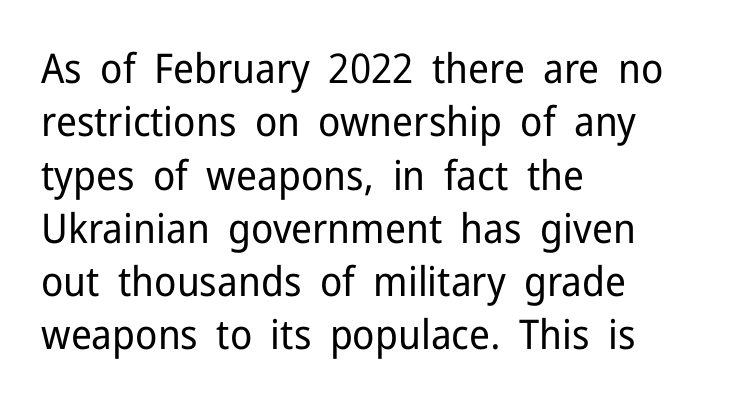
Q: Is the text bold? A: No.
Q: Is the text italic (slanted)? A: No, it is upright.
Q: Is the typeface a serif or a sans-serif typeface? A: Sans-serif.
Q: Is the text underlined? A: No.
Q: How is the paragraph aligned? A: Left-aligned.
Q: Is the spacing between letters normal or unusually wide? A: Normal.
Q: Is the spacing between lines tight, normal or loose? A: Normal.
Q: Width (condensed, normal, or wide)? A: Normal.
Q: Stroke contrast? A: Low.
Q: x-height? A: Medium.
Q: Monospaced? A: No.
